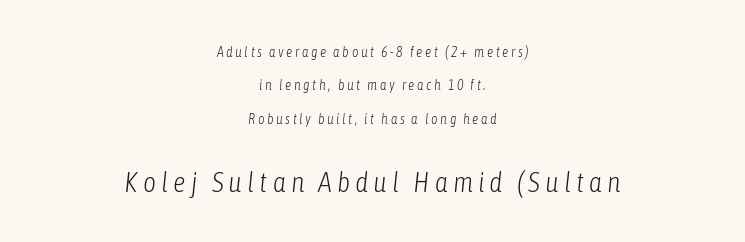
Type size steps up from the first block to the second. The lines are spread far apart with generous leading. Looks like regular typesetting: each glyph gets only the width it needs. The rendering applies a slant to the glyphs. Is the block centered? Yes — each line is placed symmetrically about the middle.
